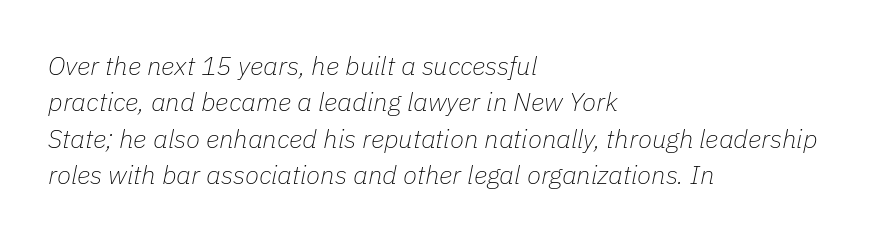
Is the type heavy? It reads as light-to-regular instead. A normal amount of white space separates one row of letters from the next. Teacher's note: observe the even left margin — that is flush-left alignment. Inter-character spacing is left at the font's built-in metrics. Underline: absent.
